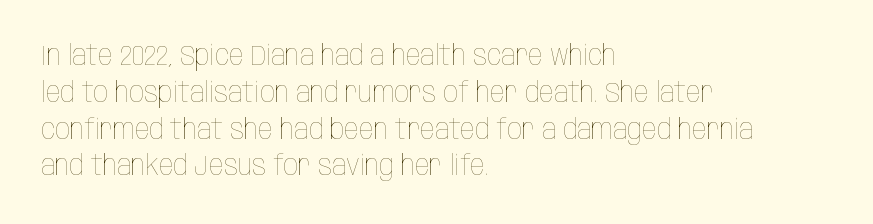
{"italic": "no", "bold": "no", "weight": "thin", "width": "condensed", "stroke_contrast": "low", "x_height": "large", "monospaced": "no", "underline": "no", "align": "left", "line_spacing": "normal", "line_spacing_ratio": 1.27, "letter_spacing": "normal", "letter_spacing_em": 0.0, "glyph_px": 29}
